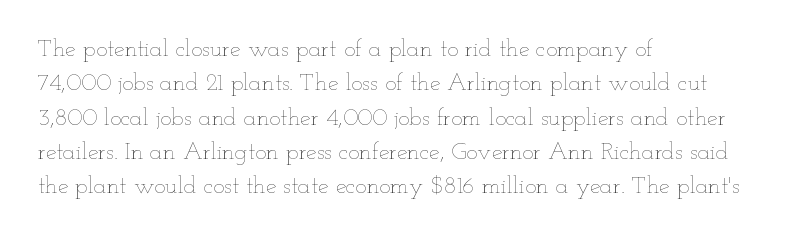
The image shows 24 px text type, upright; set left-aligned, normal line spacing (1.43x), normal letter spacing, not underlined.
